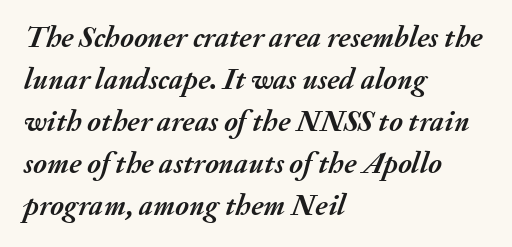
{"italic": "yes", "lean": "right", "slant_degrees": 20, "bold": "yes", "weight": "semibold", "width": "normal", "stroke_contrast": "medium", "x_height": "small", "monospaced": "no", "underline": "no", "align": "left", "line_spacing": "normal", "line_spacing_ratio": 1.4, "letter_spacing": "normal", "letter_spacing_em": 0.0, "glyph_px": 30}
